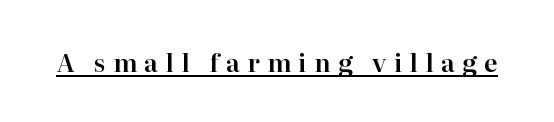
The image shows 25 px text type, upright; set unusually wide letter spacing (+0.29 em), underlined.
